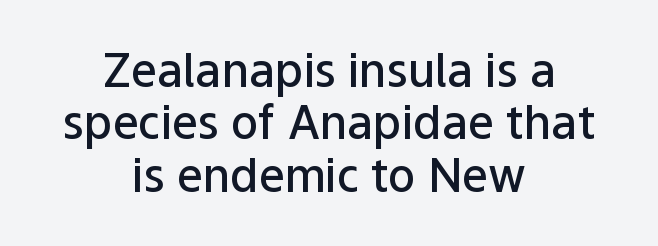
The image shows 46 px semibold sans-serif type, upright; set centered, tight line spacing (1.14x), normal letter spacing, not underlined; low stroke contrast and a medium x-height.
